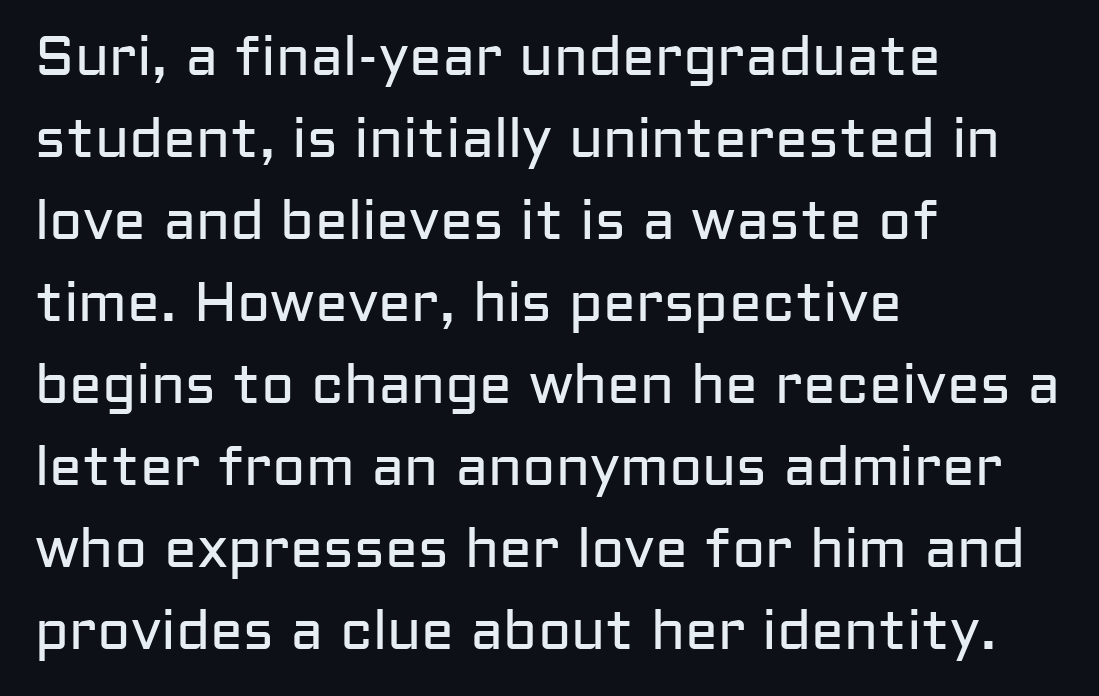
Q: Is the text bold? A: No.
Q: Is the text italic (slanted)? A: No, it is upright.
Q: Is the typeface a serif or a sans-serif typeface? A: Sans-serif.
Q: Is the text underlined? A: No.
Q: How is the paragraph aligned? A: Left-aligned.
Q: Is the spacing between letters normal or unusually wide? A: Normal.
Q: Is the spacing between lines tight, normal or loose? A: Normal.
Q: Width (condensed, normal, or wide)? A: Normal.
Q: Stroke contrast? A: Low.
Q: x-height? A: Medium.
Q: Monospaced? A: No.
